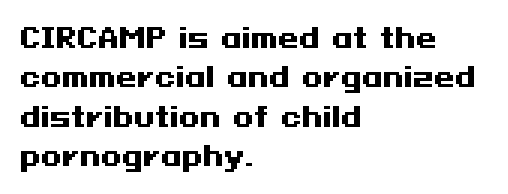
{"italic": "no", "bold": "yes", "underline": "no", "align": "left", "line_spacing": "normal", "line_spacing_ratio": 1.46, "letter_spacing": "normal", "letter_spacing_em": 0.0, "glyph_px": 27}
